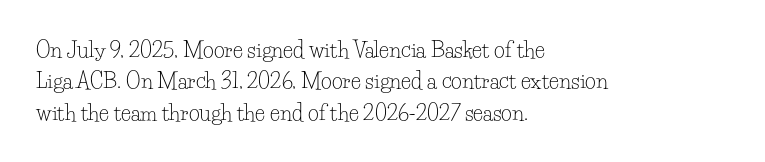
The image shows 21 px text type, upright; set left-aligned, normal line spacing (1.5x), normal letter spacing, not underlined.
